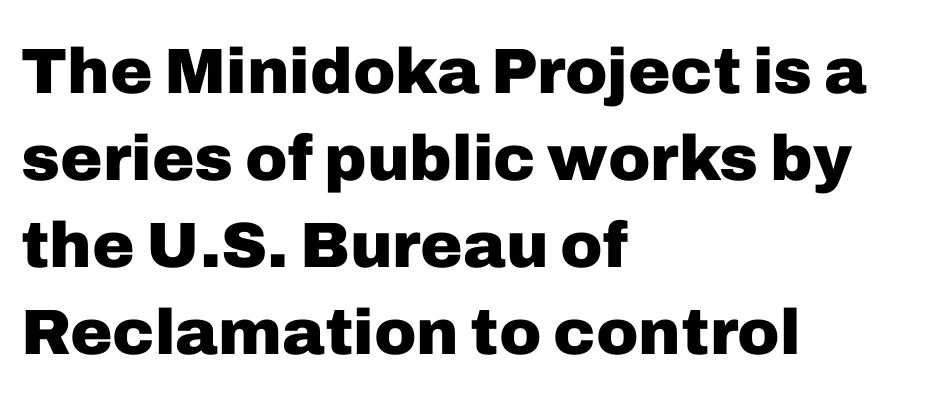
Q: Is the text bold? A: Yes.
Q: Is the text italic (slanted)? A: No, it is upright.
Q: Is the typeface a serif or a sans-serif typeface? A: Sans-serif.
Q: Is the text underlined? A: No.
Q: How is the paragraph aligned? A: Left-aligned.
Q: Is the spacing between letters normal or unusually wide? A: Normal.
Q: Is the spacing between lines tight, normal or loose? A: Normal.
Q: Width (condensed, normal, or wide)? A: Normal.
Q: Stroke contrast? A: Low.
Q: x-height? A: Medium.
Q: Monospaced? A: No.
